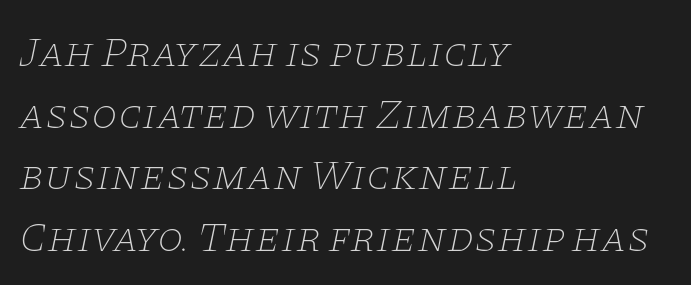
The image shows 42 px thin, wide serif type, italic (leaning right); set left-aligned, normal line spacing (1.47x), normal letter spacing, not underlined; low stroke contrast and a large x-height.
